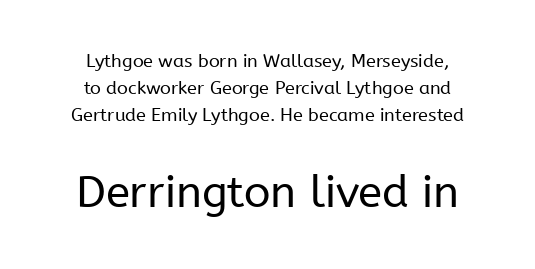
The type is set solid horizontally, with unmodified tracking. Check the space under the baseline: it is left empty. Interline gaps are of average width in this sample. The glyphs in this specimen are sans serif. The lines are quadded center. The rendering enlarges the type as you move from the upper chunk to the lower.
